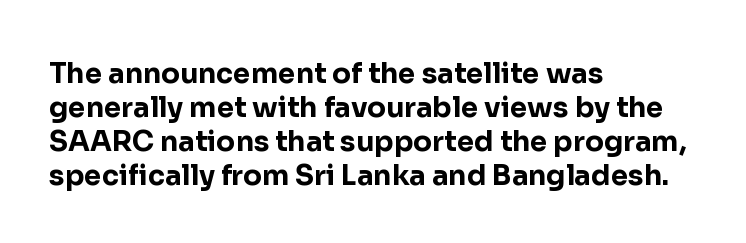
{"serif": "no", "italic": "no", "bold": "yes", "weight": "bold", "width": "normal", "stroke_contrast": "low", "x_height": "medium", "monospaced": "no", "underline": "no", "align": "left", "line_spacing_ratio": 1.21, "letter_spacing": "normal", "letter_spacing_em": 0.0, "glyph_px": 28}
